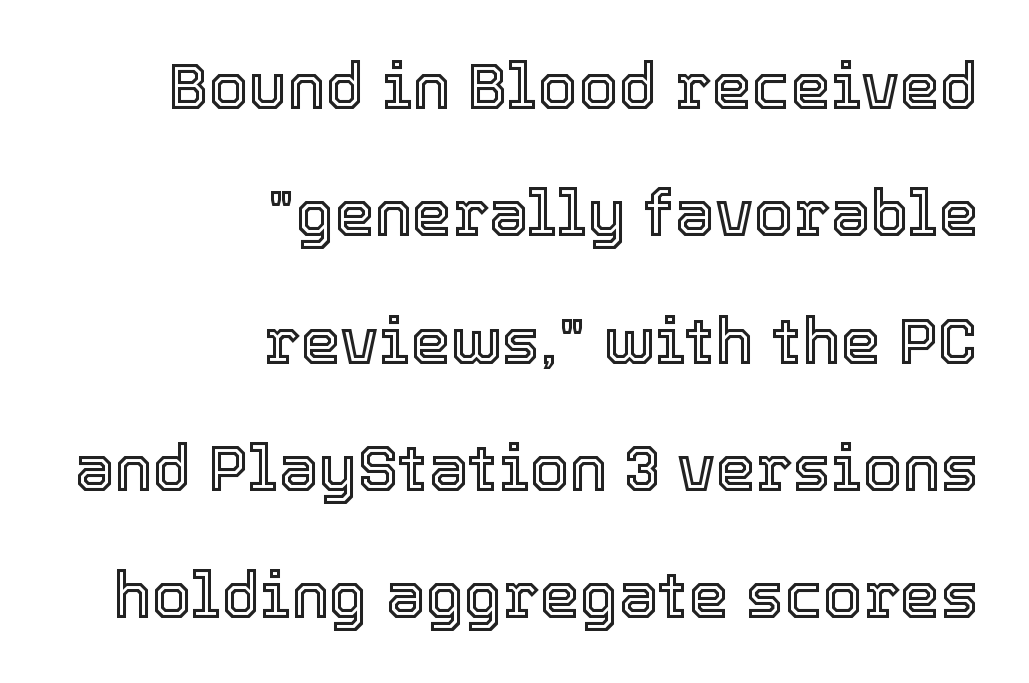
{"italic": "no", "width": "normal", "x_height": "medium", "monospaced": "no", "underline": "no", "align": "right", "line_spacing": "loose", "line_spacing_ratio": 1.99, "letter_spacing": "normal", "letter_spacing_em": 0.0, "glyph_px": 64}
